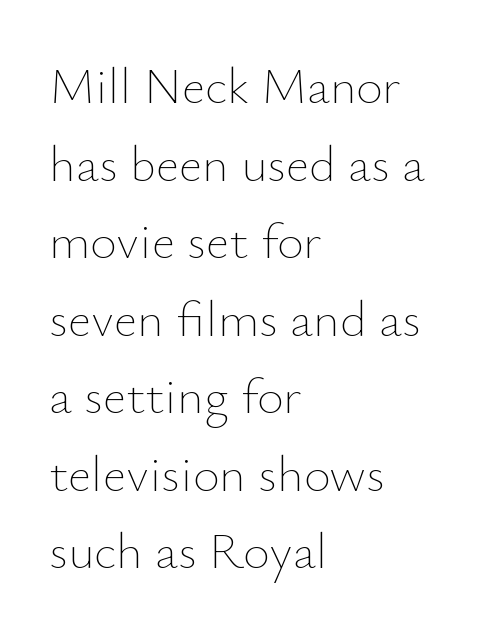
The image shows 51 px thin type, upright; set left-aligned, normal line spacing (1.52x), normal letter spacing, not underlined; low stroke contrast and a small x-height.
